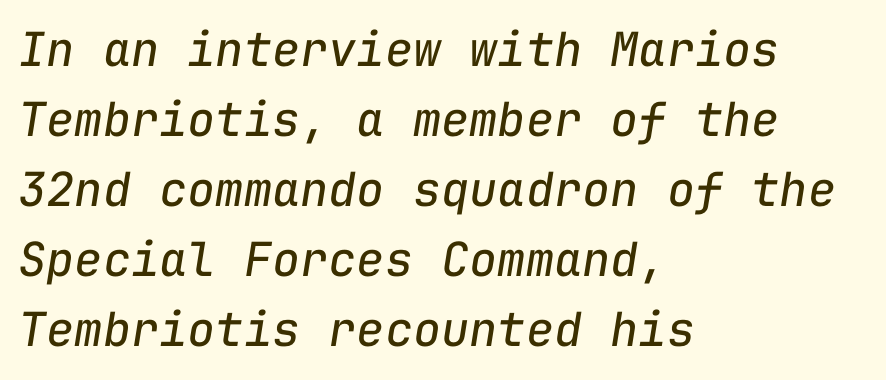
The image shows 47 px regular-weight type, italic (leaning right), monospaced; set left-aligned, normal line spacing (1.49x), normal letter spacing, not underlined; low stroke contrast and a medium x-height.
